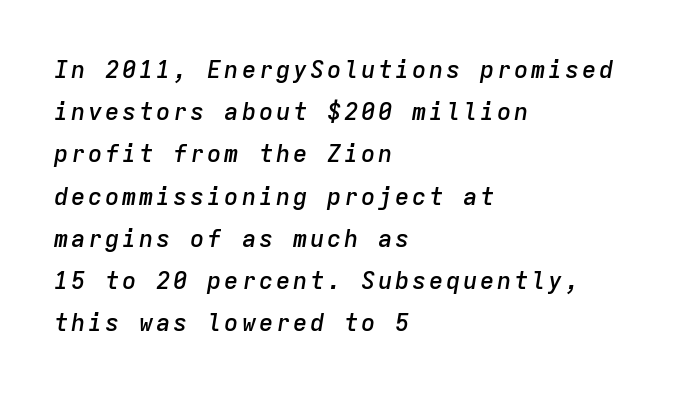
{"italic": "yes", "lean": "right", "slant_degrees": 9, "bold": "semi", "underline": "no", "align": "left", "line_spacing_ratio": 1.76, "glyph_px": 24}
